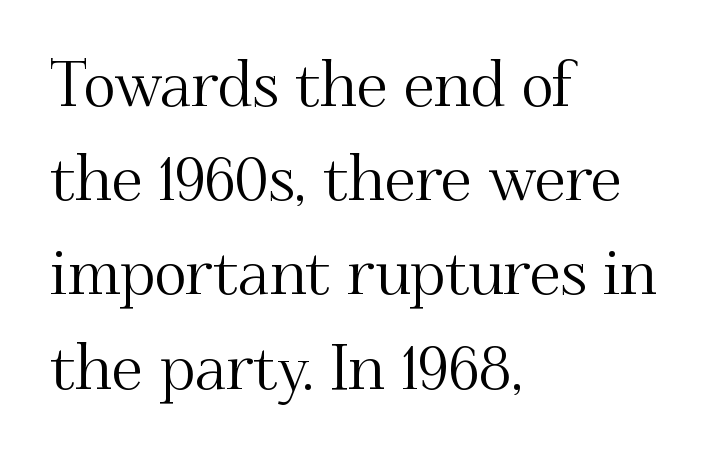
Q: Is the text italic (slanted)? A: No, it is upright.
Q: Is the typeface a serif or a sans-serif typeface? A: Serif.
Q: Is the text underlined? A: No.
Q: How is the paragraph aligned? A: Left-aligned.
Q: Is the spacing between letters normal or unusually wide? A: Normal.
Q: Is the spacing between lines tight, normal or loose? A: Normal.
Q: Width (condensed, normal, or wide)? A: Normal.
Q: Stroke contrast? A: Medium.
Q: x-height? A: Small.
Q: Monospaced? A: No.
